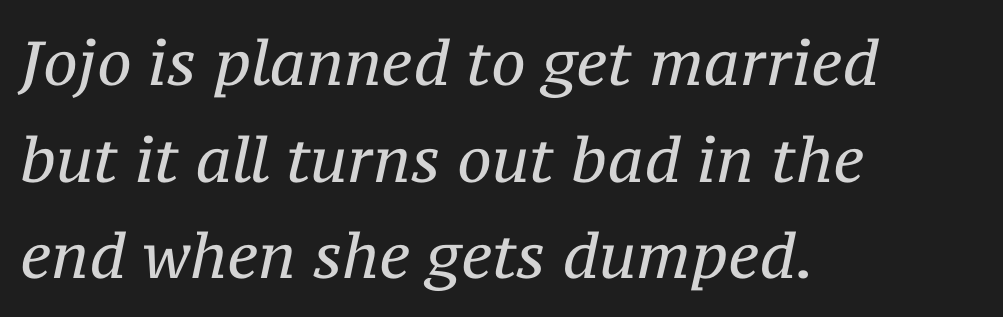
Descender tails drop into unmarked territory. Nobody touched the tracking dial on this one. Observe the serifs anchoring each vertical stroke in this sample. Compared with ordinary roman type, these characters are visibly tilted. In CSS terms this would be text-align: left. Stems and bowls with no extra thickness — not bold.
